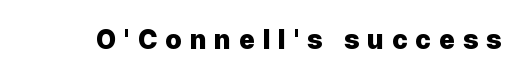
{"italic": "no", "bold": "yes", "underline": "no", "letter_spacing": "wide", "letter_spacing_em": 0.29, "glyph_px": 27}
